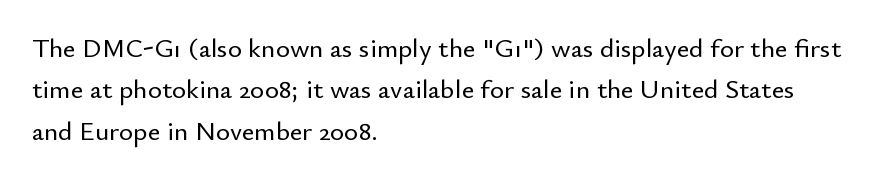
The image shows 27 px text type, upright; set left-aligned, normal line spacing (1.53x), normal letter spacing, not underlined.
